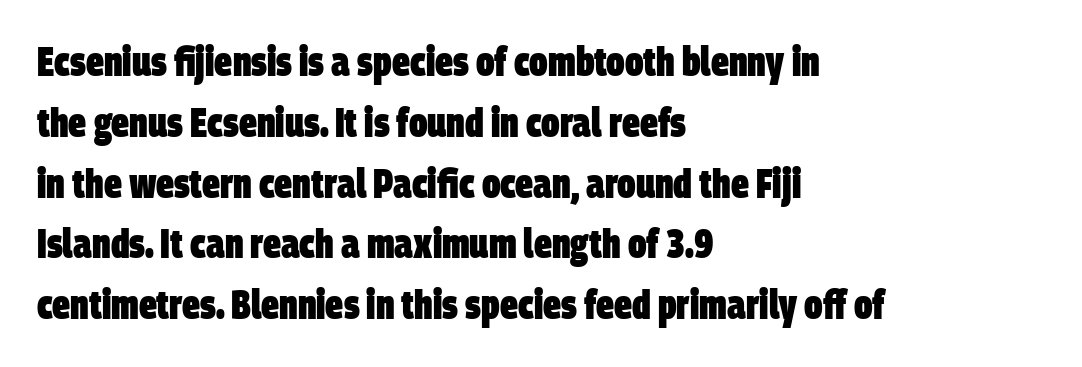
Q: Is the text bold? A: Yes.
Q: Is the typeface a serif or a sans-serif typeface? A: Sans-serif.
Q: Is the text underlined? A: No.
Q: How is the paragraph aligned? A: Left-aligned.
Q: Is the spacing between letters normal or unusually wide? A: Normal.
Q: Is the spacing between lines tight, normal or loose? A: Normal.
Q: Width (condensed, normal, or wide)? A: Condensed.
Q: Stroke contrast? A: Low.
Q: x-height? A: Large.
Q: Monospaced? A: No.
